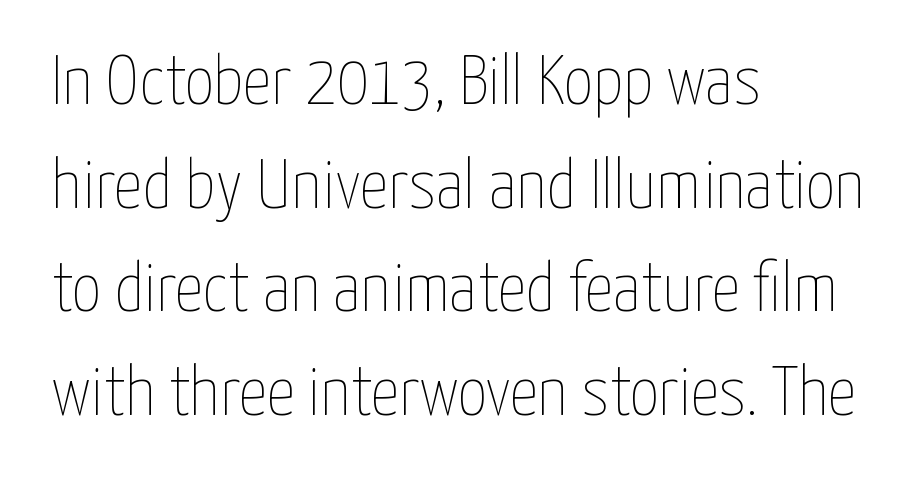
Q: Is the text bold? A: No.
Q: Is the text italic (slanted)? A: No, it is upright.
Q: Is the text underlined? A: No.
Q: How is the paragraph aligned? A: Left-aligned.
Q: Is the spacing between letters normal or unusually wide? A: Normal.
Q: Is the spacing between lines tight, normal or loose? A: Normal.
Q: Width (condensed, normal, or wide)? A: Condensed.
Q: Stroke contrast? A: Low.
Q: x-height? A: Medium.
Q: Monospaced? A: No.
